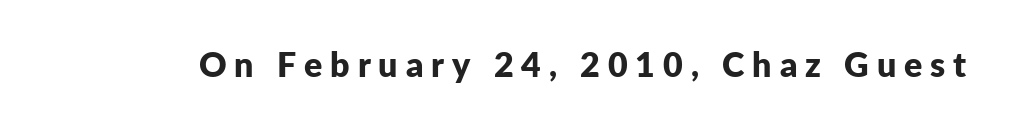
The image shows 34 px bold sans-serif type, upright; set unusually wide letter spacing (+0.23 em), not underlined; low stroke contrast and a medium x-height.
